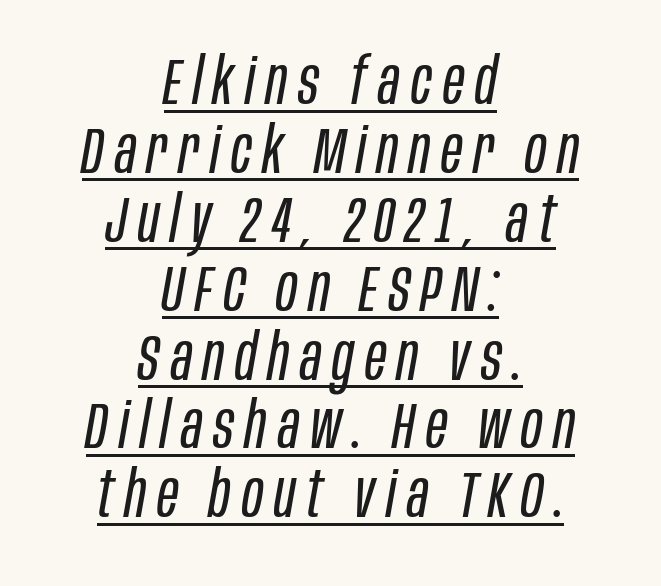
The image shows 65 px regular-weight, condensed type, italic (leaning right); set centered, tight line spacing (1.06x), underlined; low stroke contrast and a large x-height.
